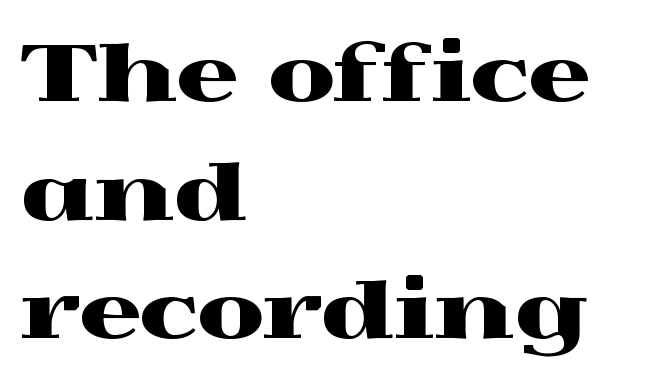
Q: Is the text italic (slanted)? A: No, it is upright.
Q: Is the typeface a serif or a sans-serif typeface? A: Serif.
Q: Is the text underlined? A: No.
Q: How is the paragraph aligned? A: Left-aligned.
Q: Is the spacing between letters normal or unusually wide? A: Normal.
Q: Is the spacing between lines tight, normal or loose? A: Normal.
Q: Width (condensed, normal, or wide)? A: Wide.
Q: x-height? A: Medium.
Q: Monospaced? A: No.
